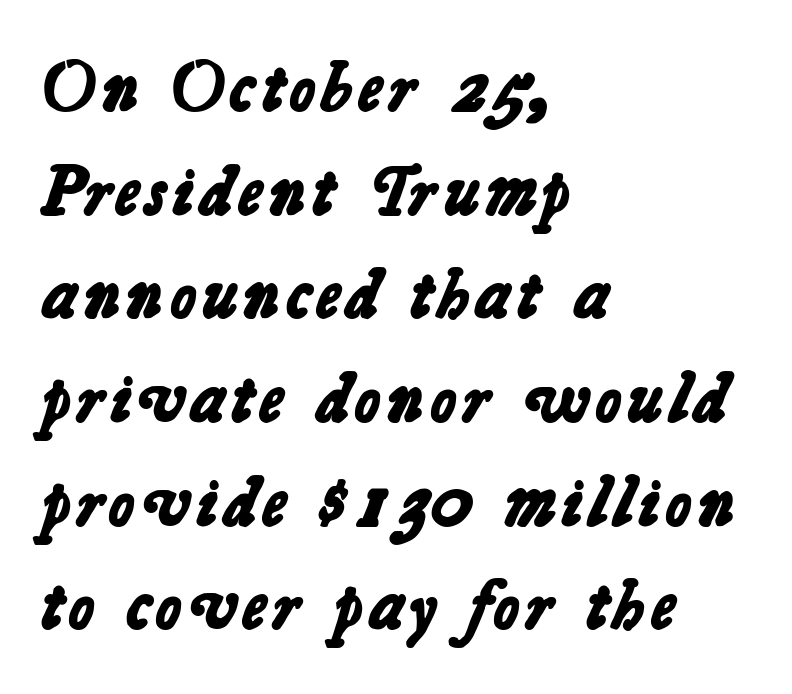
Q: Is the text bold? A: Yes.
Q: Is the typeface a serif or a sans-serif typeface? A: Sans-serif.
Q: Is the text underlined? A: No.
Q: How is the paragraph aligned? A: Left-aligned.
Q: Is the spacing between letters normal or unusually wide? A: Normal.
Q: Is the spacing between lines tight, normal or loose? A: Normal.
Q: Width (condensed, normal, or wide)? A: Normal.
Q: Stroke contrast? A: Low.
Q: x-height? A: Medium.
Q: Monospaced? A: No.
